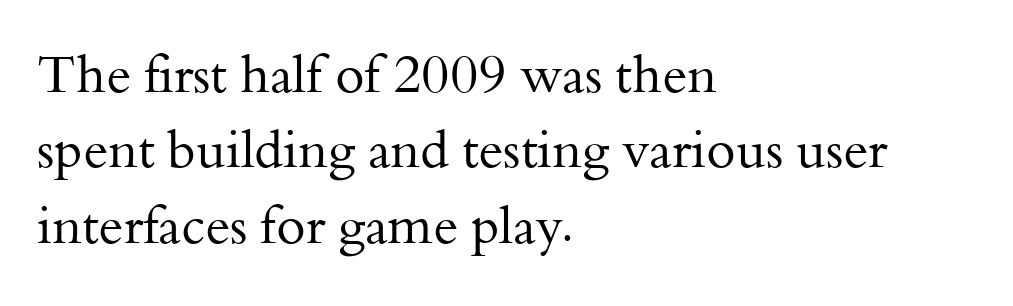
Q: Is the text bold? A: No.
Q: Is the text italic (slanted)? A: No, it is upright.
Q: Is the typeface a serif or a sans-serif typeface? A: Serif.
Q: Is the text underlined? A: No.
Q: How is the paragraph aligned? A: Left-aligned.
Q: Is the spacing between letters normal or unusually wide? A: Normal.
Q: Is the spacing between lines tight, normal or loose? A: Normal.
Q: Width (condensed, normal, or wide)? A: Normal.
Q: Stroke contrast? A: Medium.
Q: x-height? A: Small.
Q: Monospaced? A: No.
